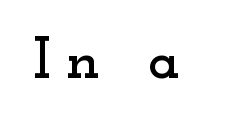
{"serif": "yes", "italic": "no", "width": "wide", "stroke_contrast": "low", "x_height": "small", "monospaced": "no", "underline": "no", "letter_spacing": "wide", "letter_spacing_em": 0.25, "glyph_px": 59}
